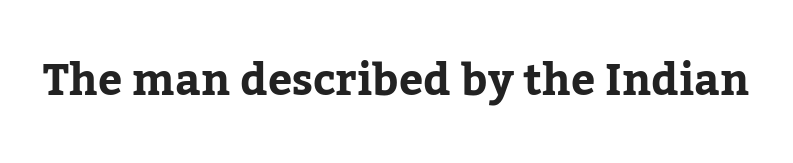
{"serif": "yes", "italic": "no", "width": "normal", "stroke_contrast": "low", "x_height": "medium", "monospaced": "no", "underline": "no", "letter_spacing": "normal", "letter_spacing_em": 0.0, "glyph_px": 43}
